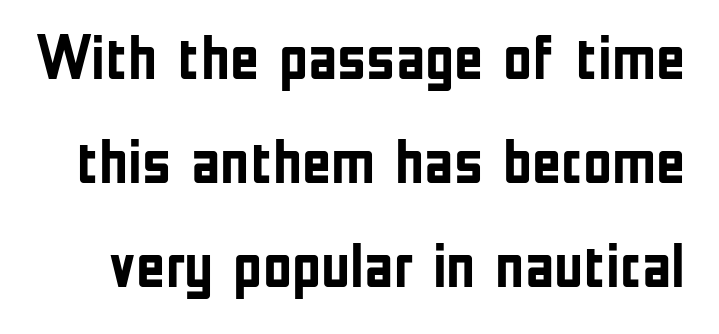
The image shows 63 px semibold, condensed sans-serif type, upright; set normal line spacing (1.65x), normal letter spacing, not underlined; low stroke contrast and a medium x-height.
